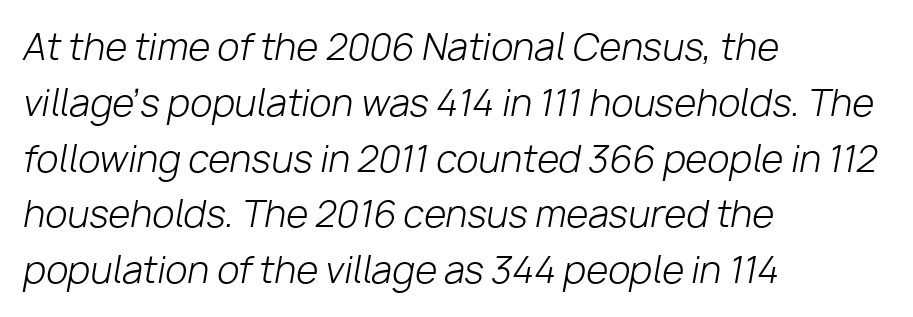
Students, note that the glyphs here touch the page at normal intervals. Tall strokes in this sample are angled rather than plumb. The typesetter chose a ragged-right arrangement here. Each row of text sits above clean, open space.
